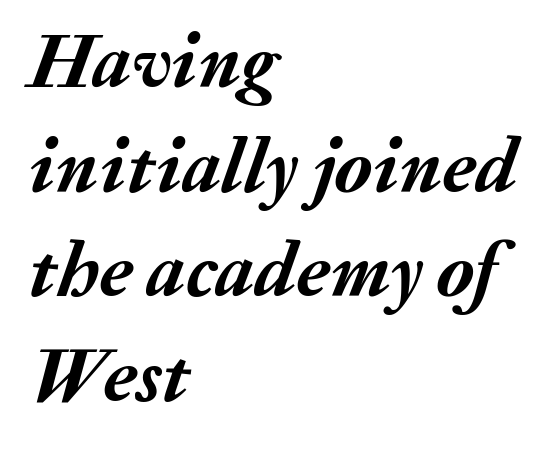
{"italic": "yes", "lean": "right", "slant_degrees": 20, "bold": "yes", "weight": "semibold", "width": "normal", "stroke_contrast": "medium", "x_height": "medium", "monospaced": "no", "underline": "no", "align": "left", "line_spacing": "normal", "line_spacing_ratio": 1.36, "letter_spacing": "normal", "letter_spacing_em": 0.0, "glyph_px": 77}
